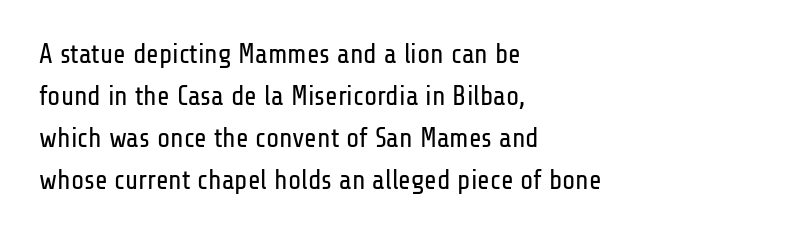
The image shows 27 px text type, upright; set left-aligned, normal line spacing (1.56x), normal letter spacing, not underlined.
